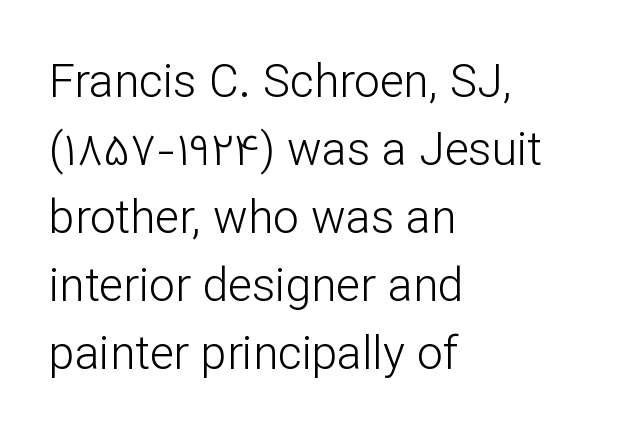
{"serif": "no", "italic": "no", "bold": "no", "weight": "light", "width": "normal", "stroke_contrast": "low", "x_height": "medium", "monospaced": "no", "underline": "no", "align": "left", "line_spacing": "normal", "line_spacing_ratio": 1.48, "letter_spacing": "normal", "letter_spacing_em": 0.0, "glyph_px": 46}
